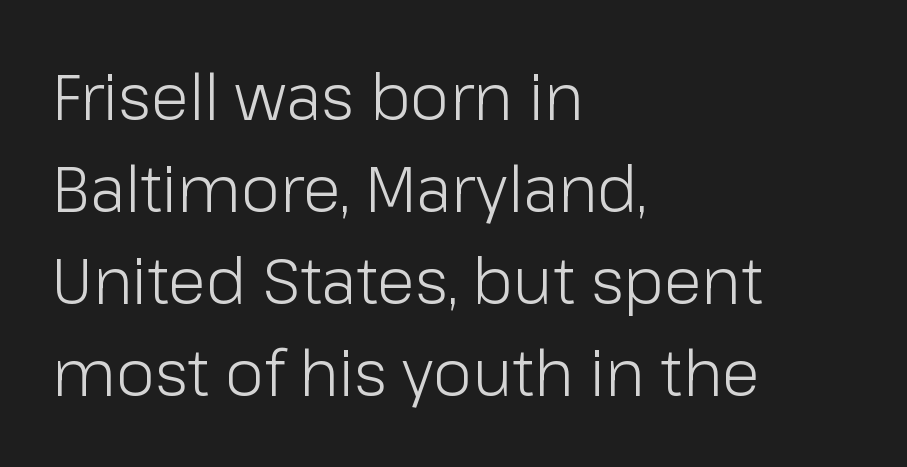
The image shows 63 px light sans-serif type, upright; set left-aligned, normal line spacing (1.46x), normal letter spacing, not underlined; low stroke contrast and a medium x-height.
